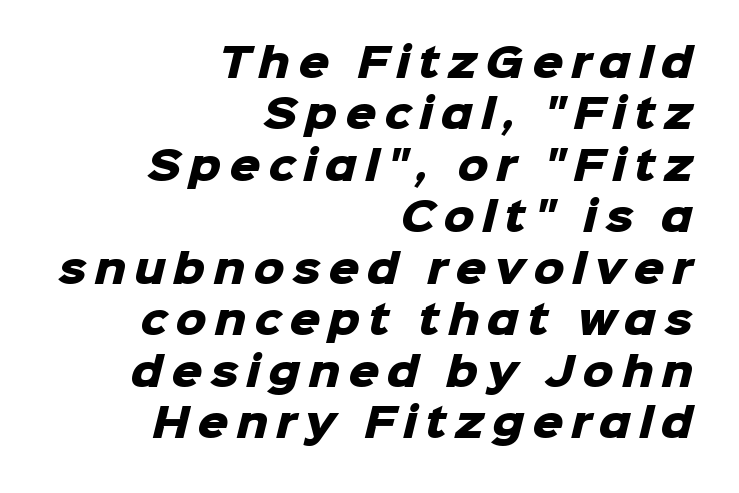
{"serif": "no", "bold": "yes", "weight": "heavy", "width": "normal", "stroke_contrast": "low", "x_height": "medium", "monospaced": "no", "underline": "no", "align": "right", "line_spacing": "normal", "line_spacing_ratio": 1.32, "letter_spacing": "wide", "letter_spacing_em": 0.2, "glyph_px": 39}
